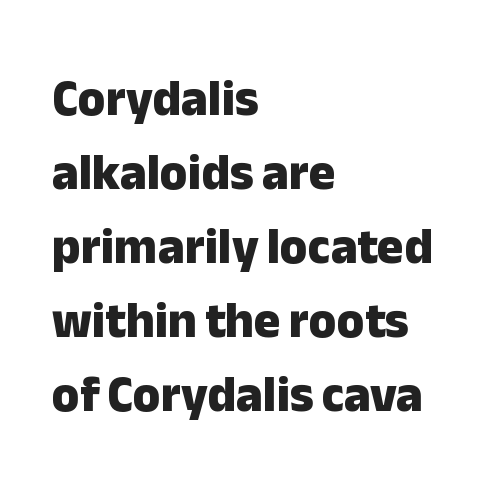
{"serif": "no", "italic": "no", "bold": "yes", "weight": "heavy", "width": "normal", "stroke_contrast": "low", "x_height": "medium", "monospaced": "no", "underline": "no", "align": "left", "line_spacing": "normal", "line_spacing_ratio": 1.48, "letter_spacing": "normal", "letter_spacing_em": 0.0, "glyph_px": 50}
